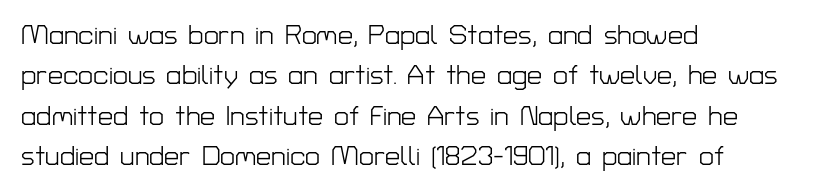
Q: Is the text bold? A: No.
Q: Is the text italic (slanted)? A: No, it is upright.
Q: Is the text underlined? A: No.
Q: How is the paragraph aligned? A: Left-aligned.
Q: Is the spacing between letters normal or unusually wide? A: Normal.
Q: Is the spacing between lines tight, normal or loose? A: Normal.
